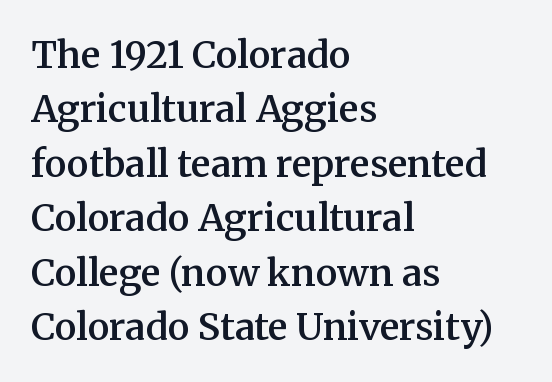
The image shows 37 px semibold serif type, upright; set left-aligned, normal line spacing (1.47x), normal letter spacing, not underlined; medium stroke contrast and a medium x-height.
